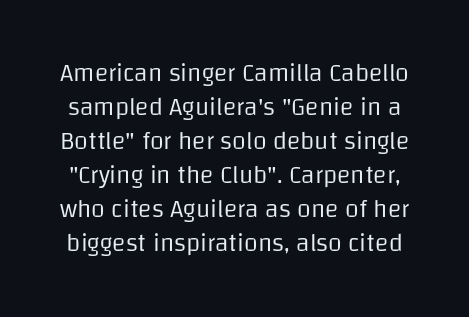
Q: Is the text bold? A: No.
Q: Is the text italic (slanted)? A: No, it is upright.
Q: Is the text underlined? A: No.
Q: Is the spacing between letters normal or unusually wide? A: Normal.
Q: Is the spacing between lines tight, normal or loose? A: Normal.
